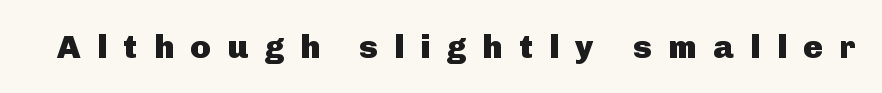
The image shows 33 px heavy sans-serif type, upright; set unusually wide letter spacing (+0.5 em), not underlined; low stroke contrast and a medium x-height.
